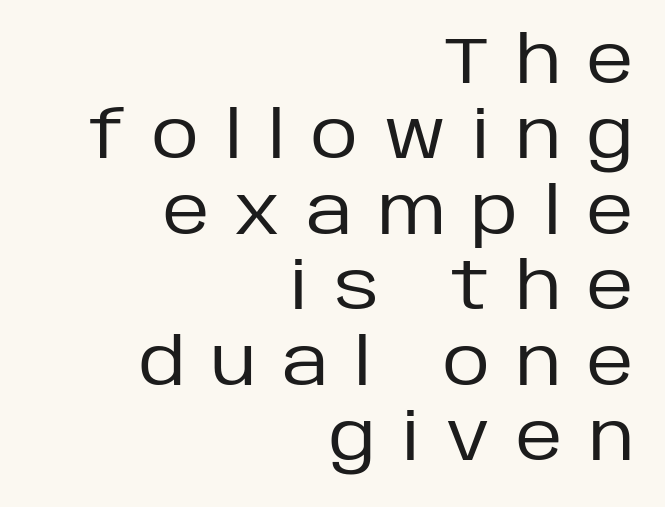
Q: Is the text bold? A: No.
Q: Is the text italic (slanted)? A: No, it is upright.
Q: Is the typeface a serif or a sans-serif typeface? A: Sans-serif.
Q: Is the text underlined? A: No.
Q: How is the paragraph aligned? A: Right-aligned.
Q: Is the spacing between letters normal or unusually wide? A: Unusually wide.
Q: Width (condensed, normal, or wide)? A: Normal.
Q: Stroke contrast? A: Low.
Q: x-height? A: Large.
Q: Monospaced? A: No.
